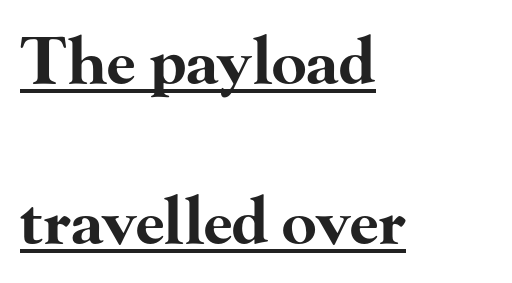
Q: Is the text bold? A: Yes.
Q: Is the text italic (slanted)? A: No, it is upright.
Q: Is the typeface a serif or a sans-serif typeface? A: Serif.
Q: Is the text underlined? A: Yes.
Q: How is the paragraph aligned? A: Left-aligned.
Q: Is the spacing between letters normal or unusually wide? A: Normal.
Q: Is the spacing between lines tight, normal or loose? A: Loose.
Q: Width (condensed, normal, or wide)? A: Wide.
Q: Stroke contrast? A: High.
Q: x-height? A: Small.
Q: Monospaced? A: No.
